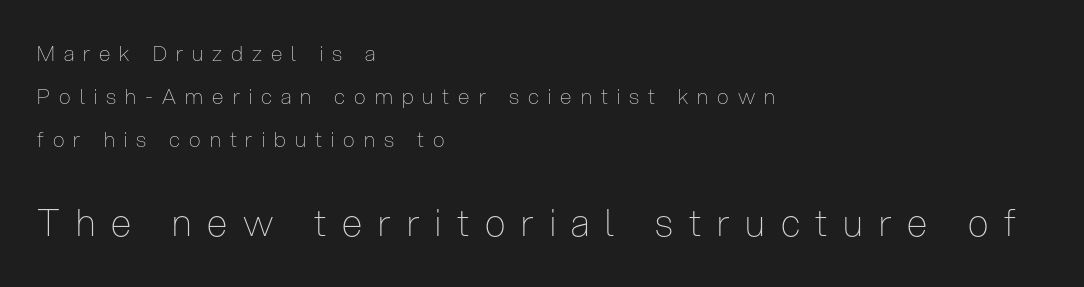
Q: Is the text bold? A: No.
Q: Is the text italic (slanted)? A: No, it is upright.
Q: Is the typeface a serif or a sans-serif typeface? A: Sans-serif.
Q: Is the text underlined? A: No.
Q: How is the paragraph aligned? A: Left-aligned.
Q: Is the spacing between letters normal or unusually wide? A: Unusually wide.
Q: Is the spacing between lines tight, normal or loose? A: Loose.
Q: Which block of text is set in a larger size, the first (top) or the second (bottom)? A: The second (bottom) one.
Q: Width (condensed, normal, or wide)? A: Condensed.
Q: Stroke contrast? A: Low.
Q: x-height? A: Medium.
Q: Monospaced? A: No.
